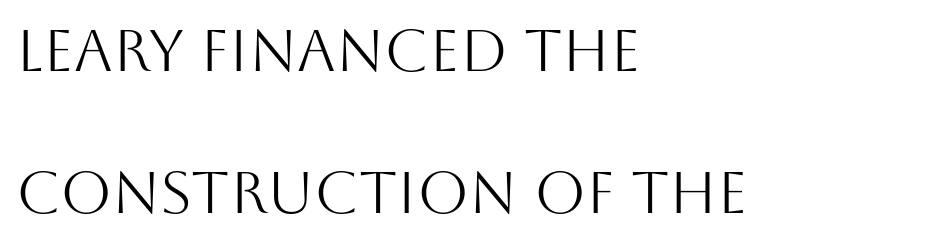
{"serif": "no", "italic": "no", "bold": "no", "weight": "light", "width": "normal", "stroke_contrast": "medium", "x_height": "large", "monospaced": "no", "underline": "no", "align": "left", "line_spacing": "loose", "line_spacing_ratio": 2.4, "letter_spacing": "normal", "letter_spacing_em": 0.0, "glyph_px": 59}
